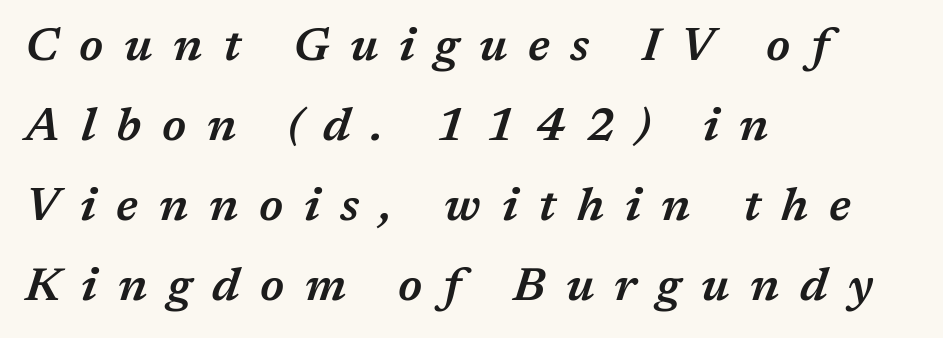
The image shows 47 px semibold type, italic (leaning right); set left-aligned, normal line spacing (1.7x), unusually wide letter spacing (+0.44 em), not underlined; medium stroke contrast and a medium x-height.
